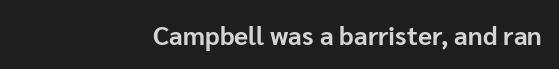
Rendered with straight, roman letterforms. Does the copy run flush right? Yes — the right margin is perfectly even. The specimen omits any rule beneath the text block's lines. Tracking value appears to be zero — textbook default spacing.
